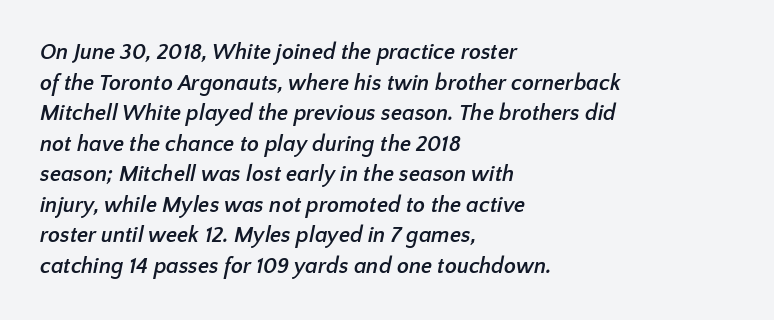
{"bold": "yes", "underline": "no", "align": "left", "line_spacing": "normal", "line_spacing_ratio": 1.39, "letter_spacing": "normal", "letter_spacing_em": 0.0, "glyph_px": 22}
